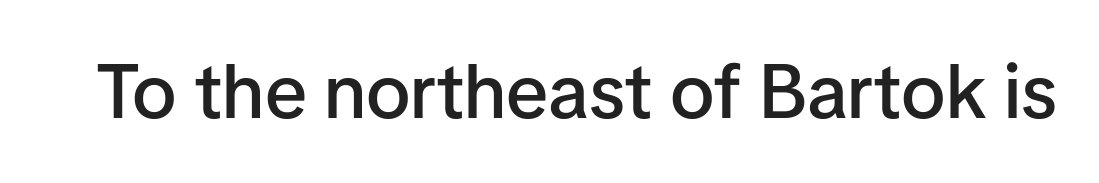
Q: Is the text bold? A: Semi-bold.
Q: Is the text italic (slanted)? A: No, it is upright.
Q: Is the typeface a serif or a sans-serif typeface? A: Sans-serif.
Q: Is the text underlined? A: No.
Q: Is the spacing between letters normal or unusually wide? A: Normal.
Q: Width (condensed, normal, or wide)? A: Normal.
Q: Stroke contrast? A: Low.
Q: x-height? A: Medium.
Q: Monospaced? A: No.
